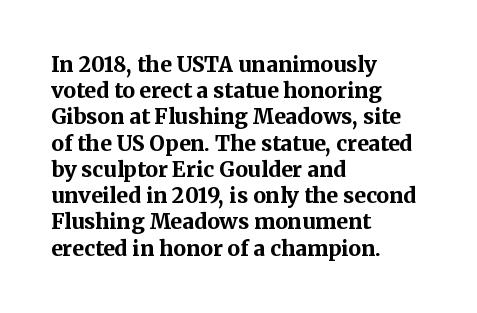
The image shows 21 px bold type, upright; set left-aligned, normal line spacing (1.25x), normal letter spacing, not underlined.
